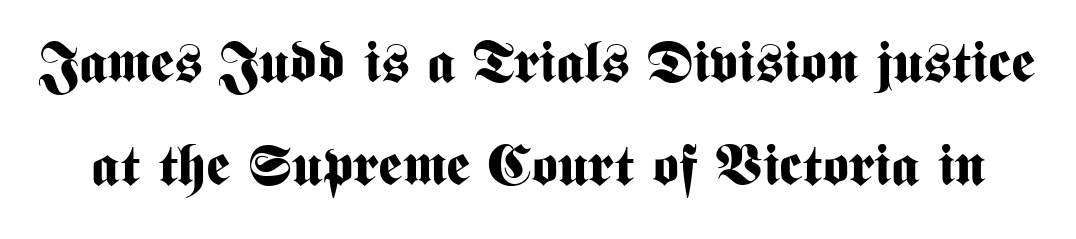
Q: Is the text bold? A: Yes.
Q: Is the text italic (slanted)? A: No, it is upright.
Q: Is the typeface a serif or a sans-serif typeface? A: Sans-serif.
Q: Is the text underlined? A: No.
Q: Is the spacing between letters normal or unusually wide? A: Normal.
Q: Width (condensed, normal, or wide)? A: Condensed.
Q: Stroke contrast? A: Medium.
Q: x-height? A: Medium.
Q: Monospaced? A: No.
